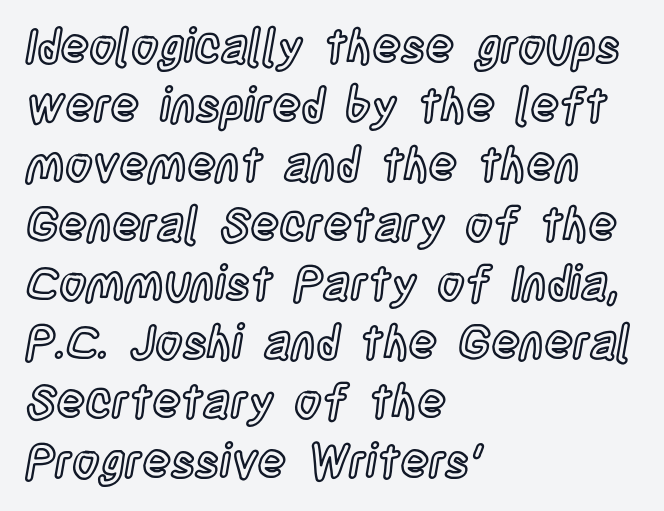
{"width": "condensed", "x_height": "large", "monospaced": "no", "underline": "no", "align": "left", "line_spacing": "normal", "line_spacing_ratio": 1.26, "letter_spacing": "normal", "letter_spacing_em": 0.0, "glyph_px": 47}
